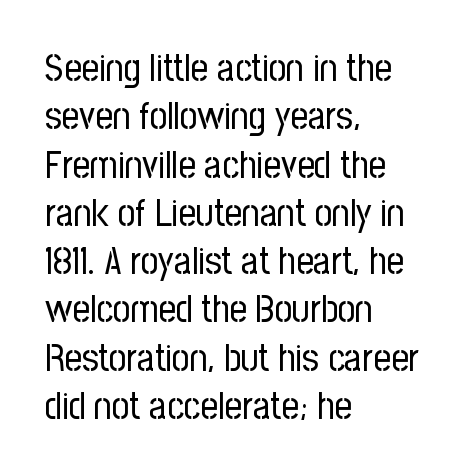
Horizontal bands of white between lines are of average thickness. The designer went with a sans here, leaving each stem footless. These lines are rendered in a variable-pitch font. If you drew a ruler down the left edge, every line would touch it. No italicization has been applied; the sample stays upright. The passage shown is not underscored anywhere.
